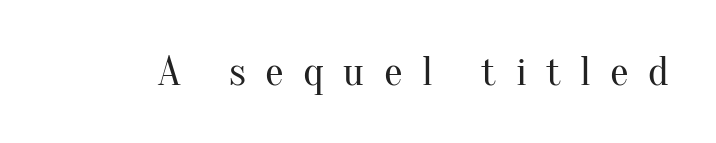
The image shows 42 px regular-weight serif type, upright; set unusually wide letter spacing (+0.46 em), not underlined; medium stroke contrast and a small x-height.
